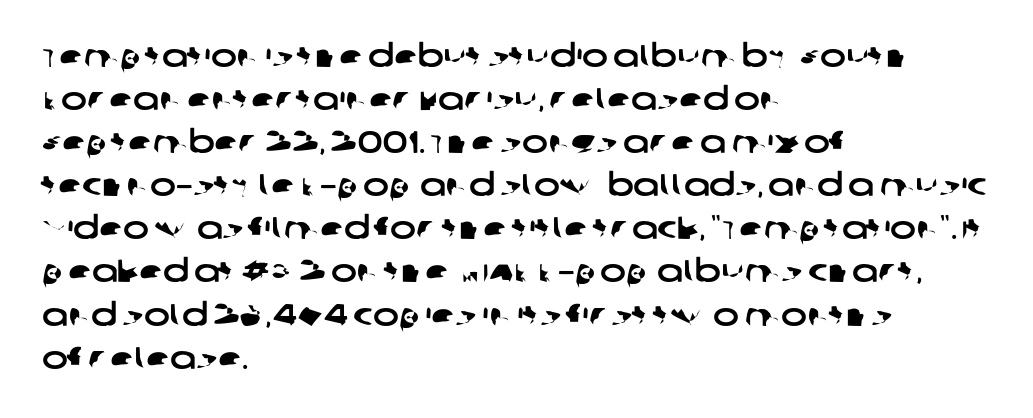
One-word summary of the alignment: left. These lines sit exactly where default settings would place them. No feet cap the strokes, marking this as sans-serif type. Character widths vary here, with narrow letters taking less room than wide ones. Letters rest on an invisible, unmarked baseline. Standard letterfit; no display-style spreading of the glyphs.
